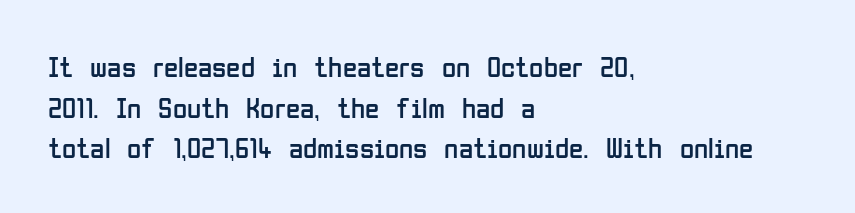
Type style note: lacks serifs. This is the regular roman posture of the typeface. Clear beneath every line of the passage. The space between consecutive lines is moderate. The passage is arranged the way most books set body copy — flush left. The rendering uses natural spacing where letterforms have individual widths.
